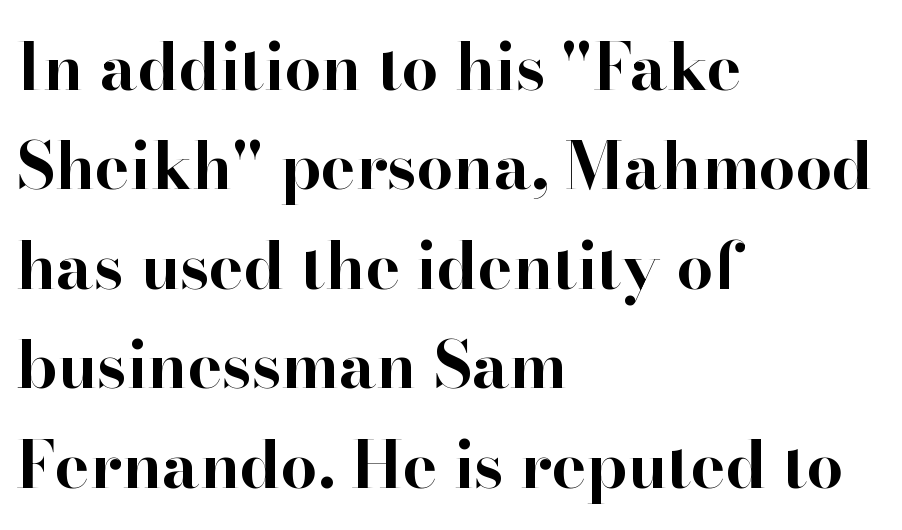
These lines are rendered in a variable-pitch font. Old-style or modern, the face here clearly has serifs. Plenty of ink on the page — the face is bold. Layout note: lines flush left.
